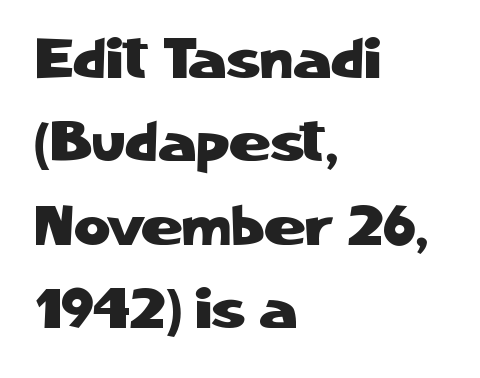
Teacher's note: observe the even left margin — that is flush-left alignment. The type family on display is of the sans-serif kind. This is roman type, the default non-slanted kind. Check under the words: just untouched page. Looks like regular typesetting: each glyph gets only the width it needs. Characters follow at the spacing the type designer built in.
